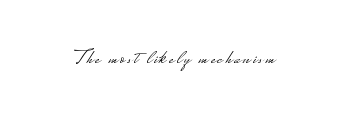
The strip under each line holds only bare page. Is the stroke heavy? The answer is a plain regular-or-lighter.
